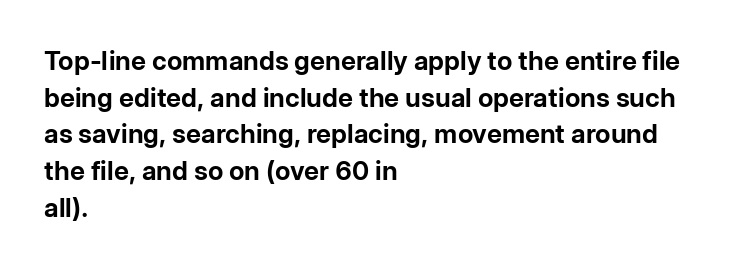
Q: Is the text bold? A: Yes.
Q: Is the text italic (slanted)? A: No, it is upright.
Q: Is the text underlined? A: No.
Q: How is the paragraph aligned? A: Left-aligned.
Q: Is the spacing between letters normal or unusually wide? A: Normal.
Q: Is the spacing between lines tight, normal or loose? A: Normal.
